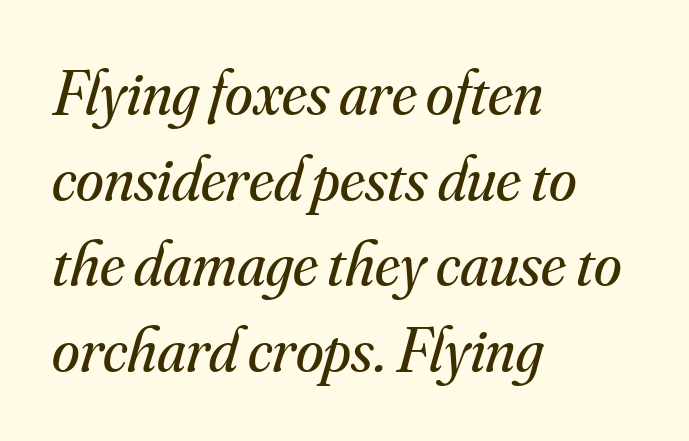
Q: Is the text bold? A: No.
Q: Is the text italic (slanted)? A: Yes, it leans right by about 16 degrees.
Q: Is the typeface a serif or a sans-serif typeface? A: Serif.
Q: Is the text underlined? A: No.
Q: How is the paragraph aligned? A: Left-aligned.
Q: Is the spacing between letters normal or unusually wide? A: Normal.
Q: Is the spacing between lines tight, normal or loose? A: Normal.
Q: Width (condensed, normal, or wide)? A: Normal.
Q: Stroke contrast? A: Medium.
Q: x-height? A: Small.
Q: Monospaced? A: No.
